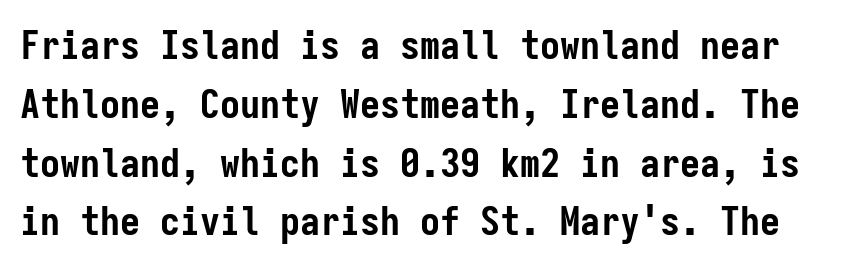
Note the uniform advance width — an 'i' takes as much space as an 'm'. Vertically, the passage feels balanced, rows spaced as you'd expect. The axis of the letterforms is exactly vertical. Chunky letters — that's bold for sure. This rendering leaves character spacing at its baseline value.
